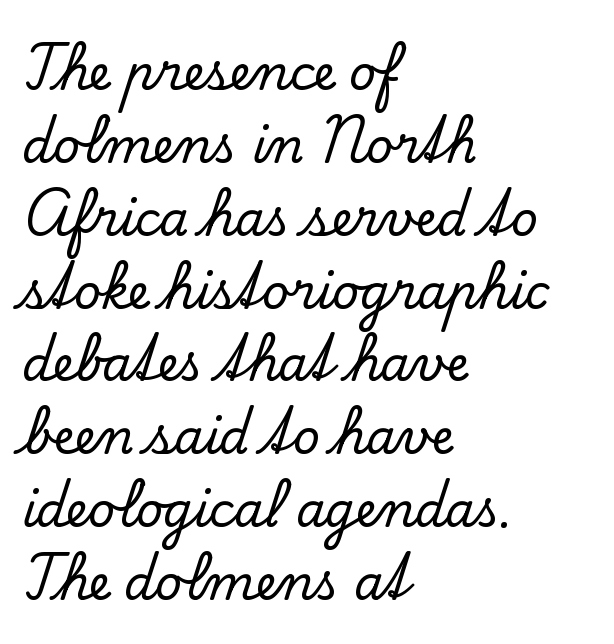
{"serif": "yes", "width": "normal", "stroke_contrast": "low", "x_height": "small", "monospaced": "no", "underline": "no", "align": "left", "line_spacing": "normal", "line_spacing_ratio": 1.55, "letter_spacing": "normal", "letter_spacing_em": 0.0, "glyph_px": 47}
